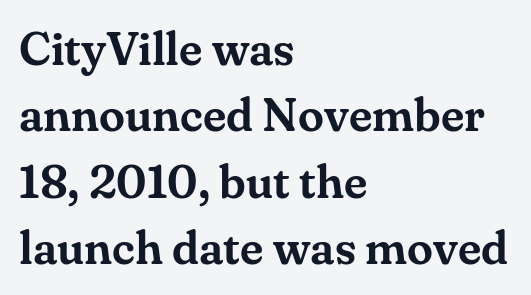
Type style note: has serifs. The lines in this sample share a left origin and differ only in where they stop. The typography opts for an upright posture over an oblique one. The words here are not underlined.
